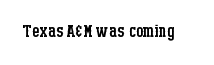
The type is set solid horizontally, with unmodified tracking. Words float on clear page, feet unadorned. A quiet, ordinary-to-light weight characterises the typeface. The type sits square on the baseline with zero lean.
